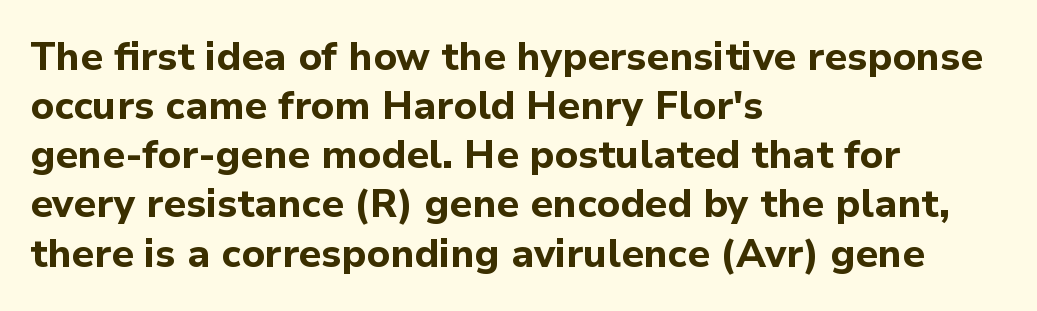
The type family on display is of the sans-serif kind. Strokes here are thick enough to call this a true bold. Short note: letters normally spaced. Quick note: underline off.
